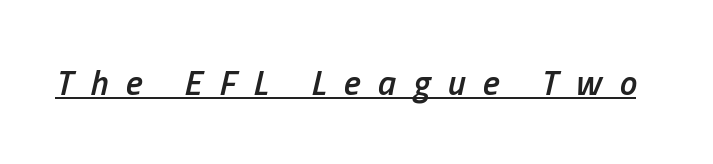
Q: Is the text bold? A: Semi-bold.
Q: Is the text italic (slanted)? A: Yes, it leans right by about 13 degrees.
Q: Is the text underlined? A: Yes.
Q: Is the spacing between letters normal or unusually wide? A: Unusually wide.
Q: Width (condensed, normal, or wide)? A: Condensed.
Q: Stroke contrast? A: Low.
Q: x-height? A: Medium.
Q: Monospaced? A: No.
